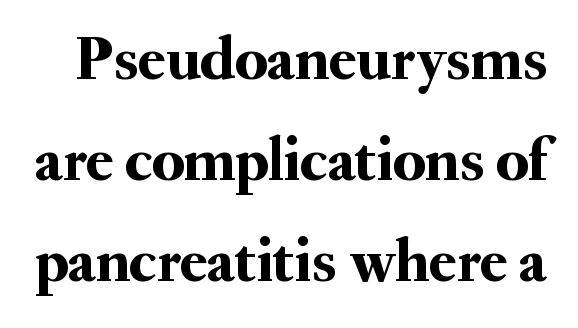
The image shows 63 px serif type, upright; set normal line spacing (1.6x), normal letter spacing, not underlined; medium stroke contrast and a small x-height.
